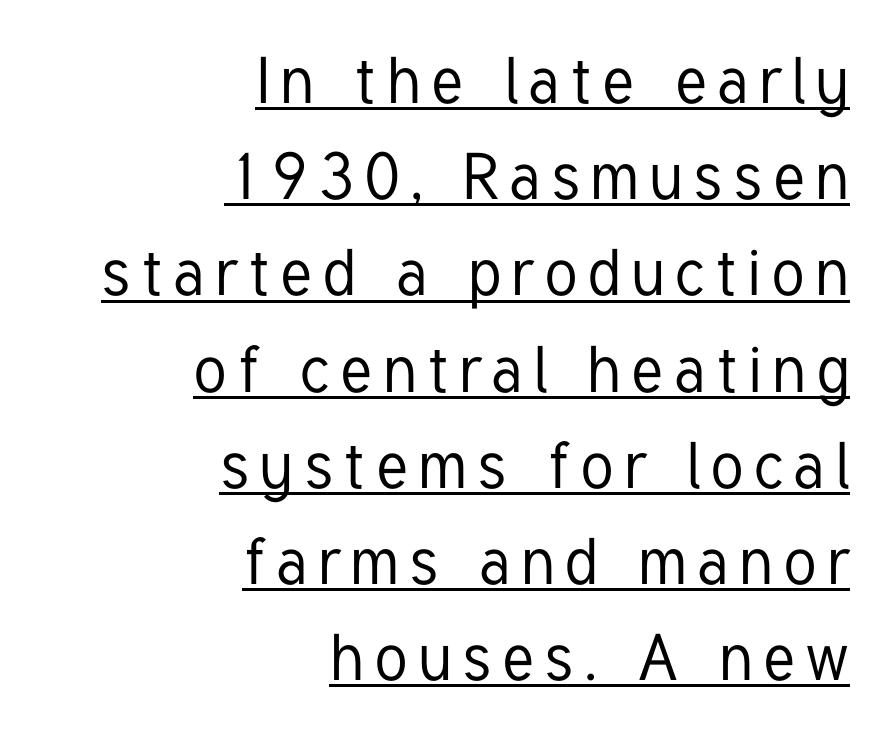
Q: Is the text italic (slanted)? A: No, it is upright.
Q: Is the typeface a serif or a sans-serif typeface? A: Sans-serif.
Q: Is the text underlined? A: Yes.
Q: How is the paragraph aligned? A: Right-aligned.
Q: Is the spacing between lines tight, normal or loose? A: Normal.
Q: Width (condensed, normal, or wide)? A: Condensed.
Q: Stroke contrast? A: Low.
Q: x-height? A: Medium.
Q: Monospaced? A: No.
